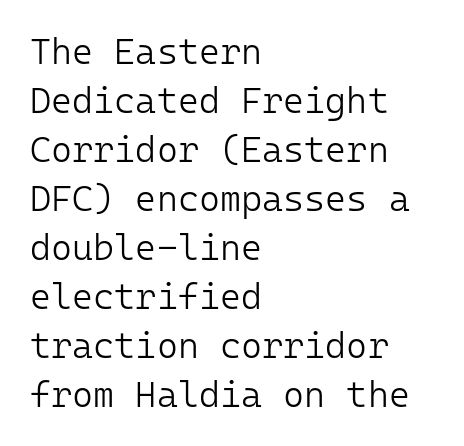
Q: Is the text bold? A: No.
Q: Is the text italic (slanted)? A: No, it is upright.
Q: Is the typeface a serif or a sans-serif typeface? A: Sans-serif.
Q: Is the text underlined? A: No.
Q: How is the paragraph aligned? A: Left-aligned.
Q: Is the spacing between letters normal or unusually wide? A: Normal.
Q: Is the spacing between lines tight, normal or loose? A: Normal.
Q: Width (condensed, normal, or wide)? A: Normal.
Q: Stroke contrast? A: Low.
Q: x-height? A: Medium.
Q: Monospaced? A: Yes.
